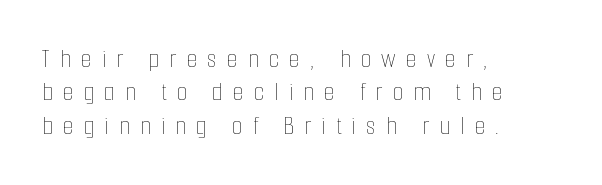
The image shows 27 px text type, upright; set left-aligned, line spacing 1.24x, unusually wide letter spacing (+0.38 em), not underlined.
